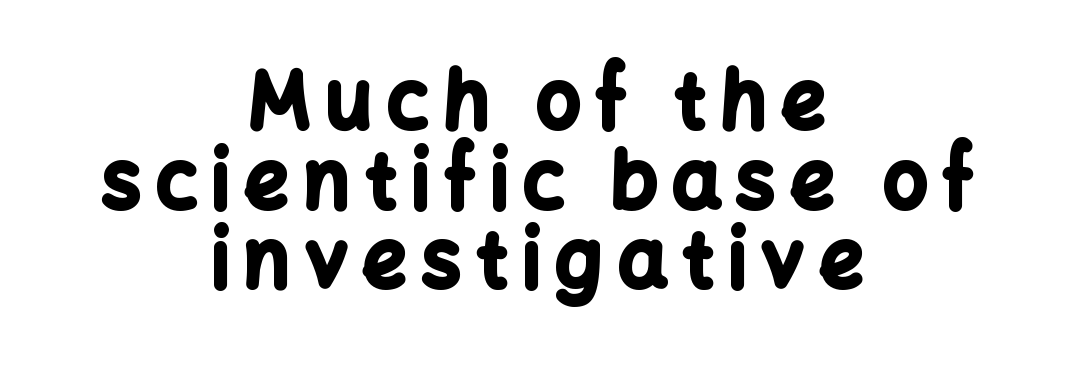
Q: Is the text bold? A: Yes.
Q: Is the text italic (slanted)? A: No, it is upright.
Q: Is the typeface a serif or a sans-serif typeface? A: Sans-serif.
Q: Is the text underlined? A: No.
Q: How is the paragraph aligned? A: Centered.
Q: Is the spacing between lines tight, normal or loose? A: Tight.
Q: Width (condensed, normal, or wide)? A: Normal.
Q: Stroke contrast? A: Low.
Q: x-height? A: Medium.
Q: Monospaced? A: No.
